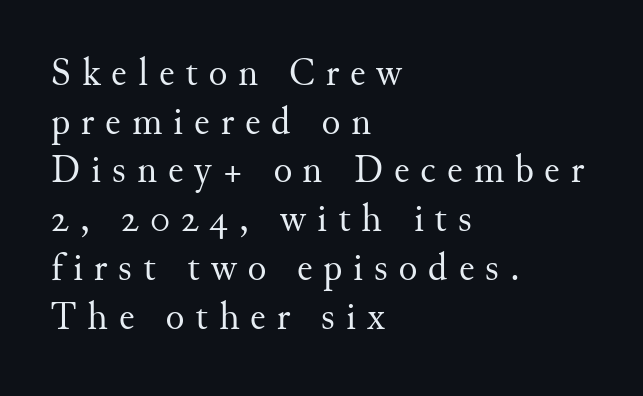
Interline gaps are of average width in this sample. The area under the type is left untouched. Varying glyph widths throughout — classic text-font behaviour. The rendering anchors every line to the left-hand side. The characters display serif detailing at their extremities. Stems and bowls with no extra thickness — not bold.
